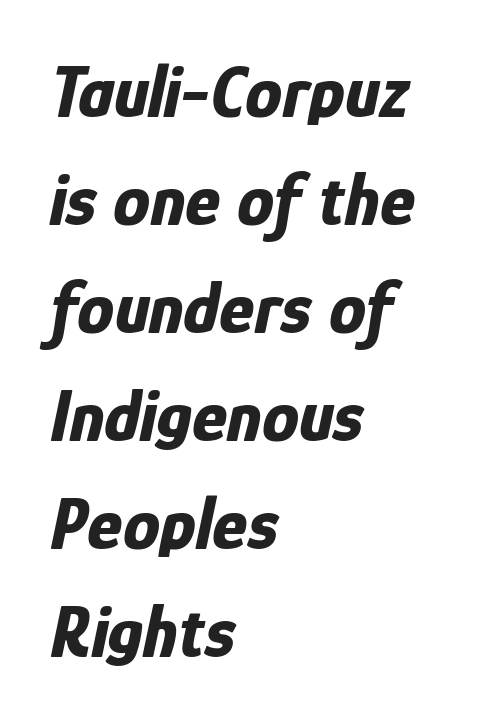
The rendering keeps characters at their native spacing. The specimen reads as italic at a glance. This sample is left-justified, so line endings fall wherever the words run out. The area under the type is left untouched. Each letter keeps its own natural width here, so spacing adapts to shape. The leading is moderate, giving the passage an even texture.
